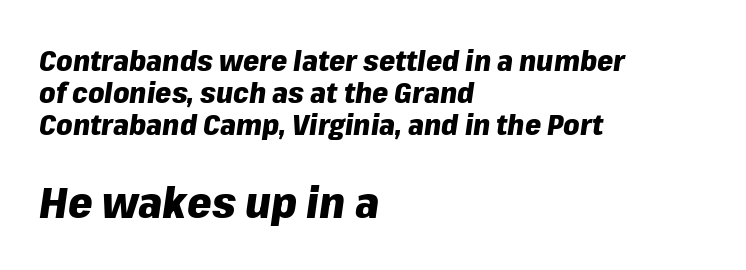
The glyphs look as if they've been sheared to an angle. Interline gaps are noticeably narrow in this sample. The words here are not underlined. Character widths vary here, with narrow letters taking less room than wide ones.
